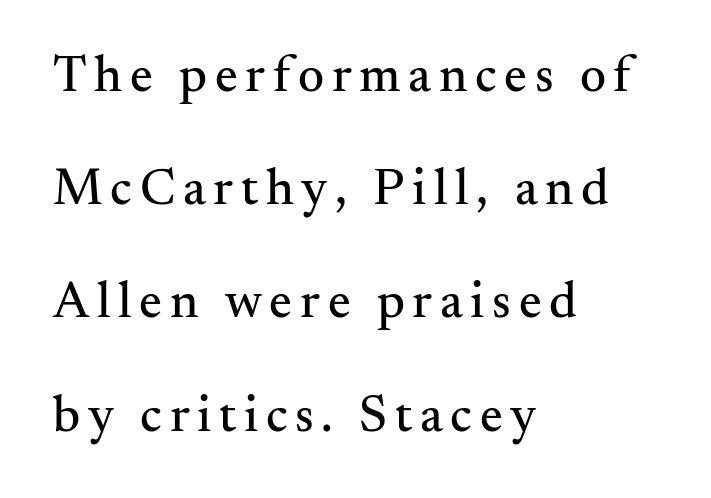
{"serif": "yes", "italic": "no", "width": "normal", "stroke_contrast": "medium", "x_height": "small", "monospaced": "no", "underline": "no", "align": "left", "line_spacing": "loose", "line_spacing_ratio": 2.22, "glyph_px": 51}
